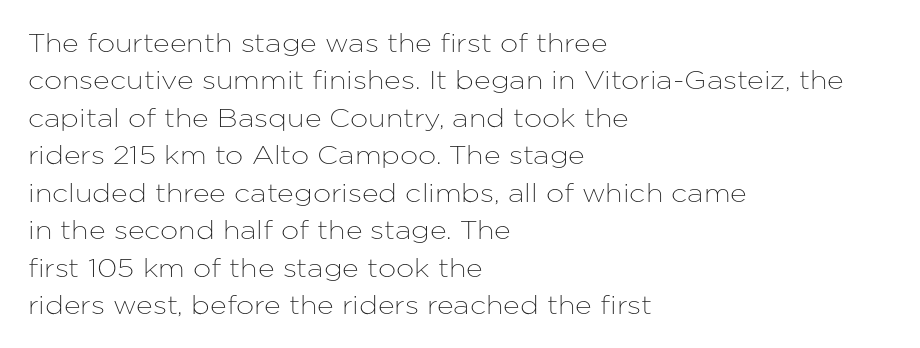
A typesetter would call this zero additional tracking. The string is rendered with underlining switched off. Reading down the block, your eye returns to a fixed left position each line. The lines sit at an ordinary, default distance from one another.
